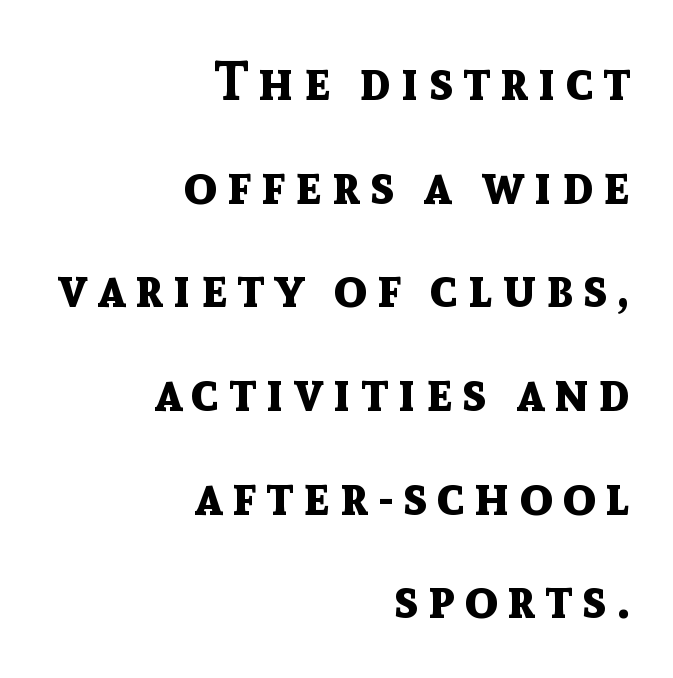
The image shows 54 px bold sans-serif type, upright; set right-aligned, loose line spacing (1.92x), not underlined; a medium x-height.
